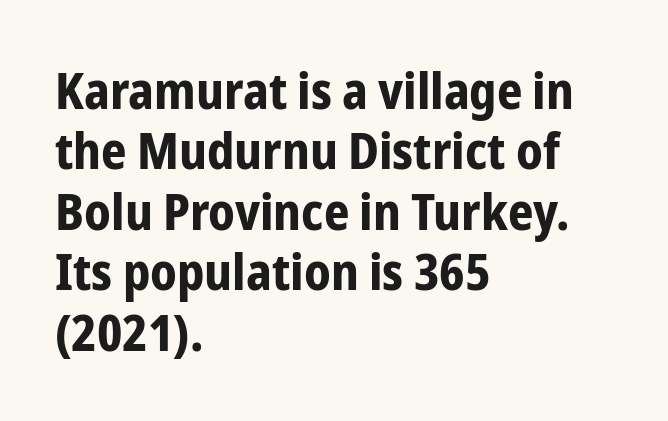
Q: Is the text bold? A: Yes.
Q: Is the text italic (slanted)? A: No, it is upright.
Q: Is the typeface a serif or a sans-serif typeface? A: Sans-serif.
Q: Is the text underlined? A: No.
Q: How is the paragraph aligned? A: Left-aligned.
Q: Is the spacing between letters normal or unusually wide? A: Normal.
Q: Width (condensed, normal, or wide)? A: Condensed.
Q: Stroke contrast? A: Low.
Q: x-height? A: Medium.
Q: Monospaced? A: No.
